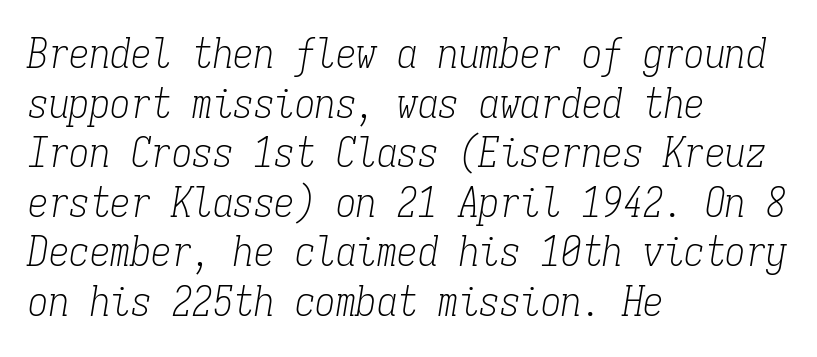
The image shows 41 px light, condensed serif type, italic (leaning right), monospaced; set left-aligned, line spacing 1.21x, normal letter spacing, not underlined; low stroke contrast and a medium x-height.
